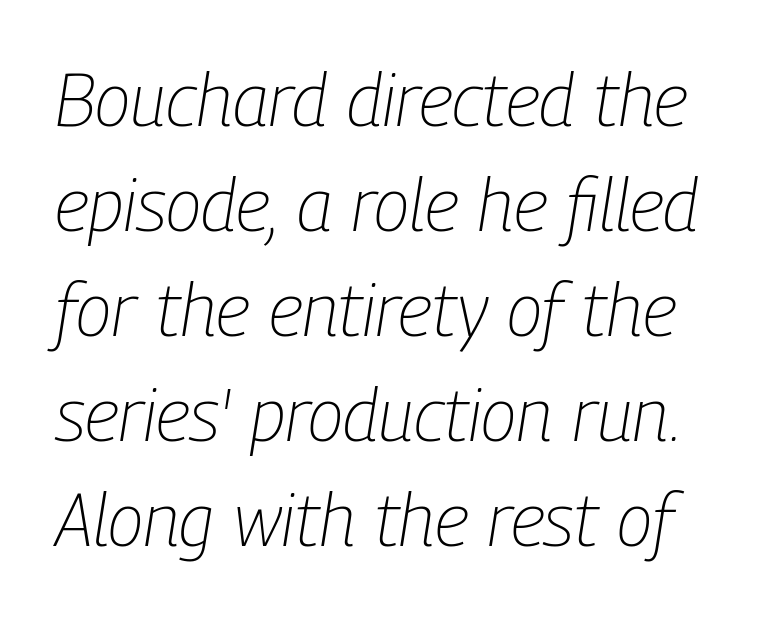
{"italic": "yes", "lean": "right", "slant_degrees": 9, "bold": "no", "weight": "light", "width": "condensed", "stroke_contrast": "low", "x_height": "medium", "monospaced": "no", "underline": "no", "line_spacing": "normal", "line_spacing_ratio": 1.44, "letter_spacing": "normal", "letter_spacing_em": 0.0, "glyph_px": 73}
